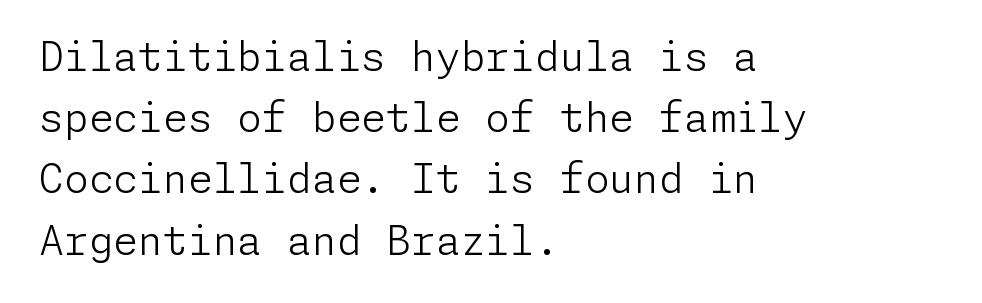
Reading down the column, the eye jumps a familiar distance to each next line. Decoration check: the copy has no underline. A typesetter would call this zero additional tracking. Nothing sits at the stroke ends, so this counts as sans-serif. Stems here are at most as thick as an everyday book face. Caption: multi-line text, flush left, ragged right.
